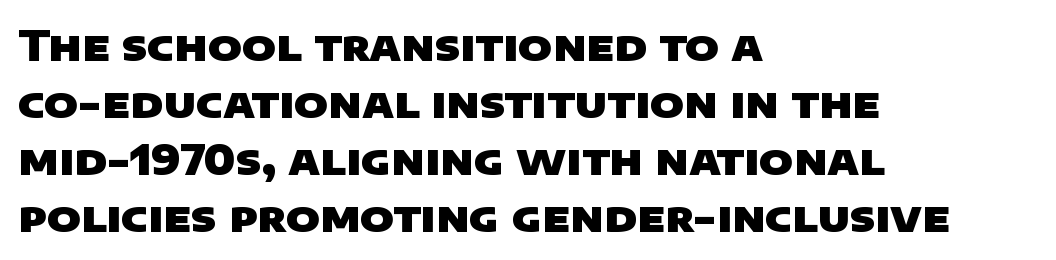
{"serif": "no", "bold": "yes", "weight": "heavy", "width": "wide", "stroke_contrast": "low", "x_height": "large", "monospaced": "no", "underline": "no", "align": "left", "line_spacing": "normal", "line_spacing_ratio": 1.39, "letter_spacing": "normal", "letter_spacing_em": 0.0, "glyph_px": 41}
